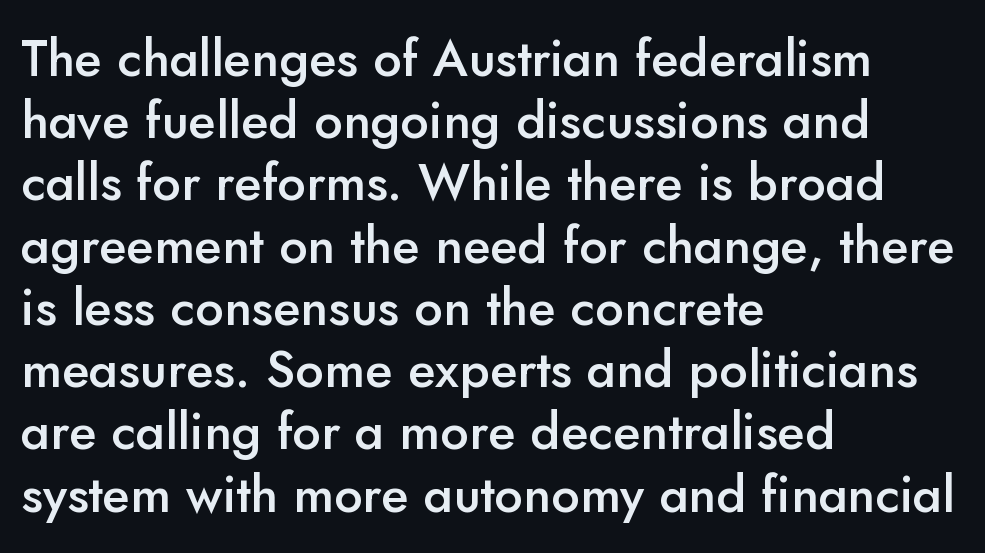
The image shows 51 px semibold sans-serif type, upright; set left-aligned, line spacing 1.22x, normal letter spacing, not underlined; low stroke contrast and a small x-height.
